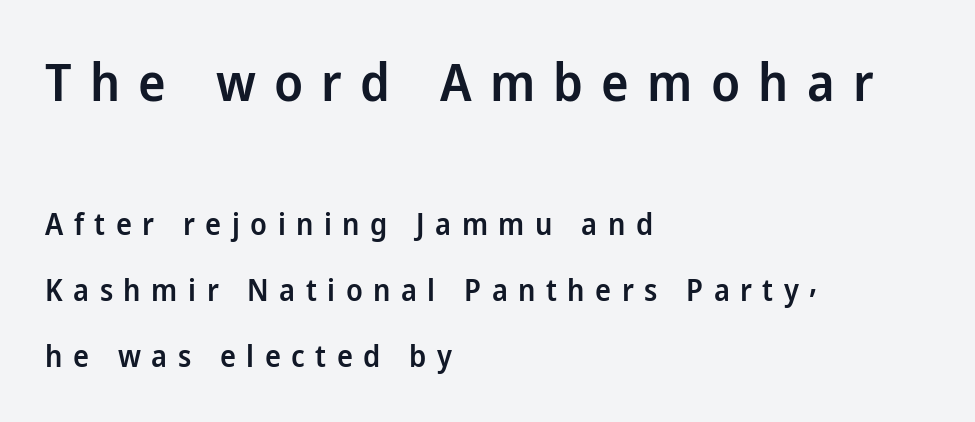
Q: Is the text bold? A: Semi-bold.
Q: Is the text italic (slanted)? A: No, it is upright.
Q: Is the typeface a serif or a sans-serif typeface? A: Sans-serif.
Q: Is the text underlined? A: No.
Q: How is the paragraph aligned? A: Left-aligned.
Q: Is the spacing between letters normal or unusually wide? A: Unusually wide.
Q: Is the spacing between lines tight, normal or loose? A: Loose.
Q: Which block of text is set in a larger size, the first (top) or the second (bottom)? A: The first (top) one.
Q: Width (condensed, normal, or wide)? A: Normal.
Q: Stroke contrast? A: Low.
Q: x-height? A: Medium.
Q: Monospaced? A: No.
